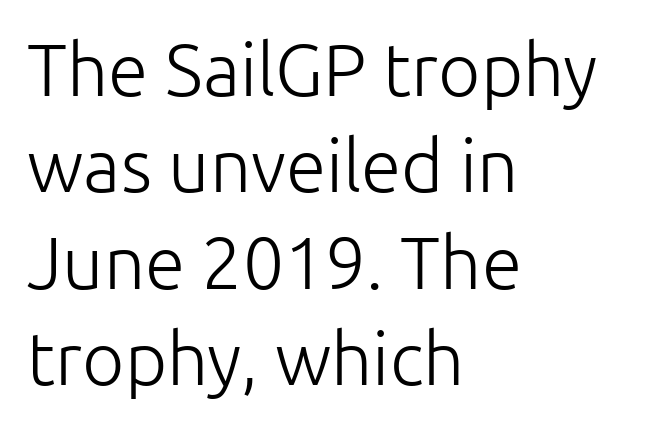
{"serif": "no", "italic": "no", "bold": "no", "weight": "light", "width": "normal", "stroke_contrast": "low", "x_height": "medium", "monospaced": "no", "underline": "no", "align": "left", "line_spacing": "normal", "line_spacing_ratio": 1.32, "letter_spacing": "normal", "letter_spacing_em": 0.0, "glyph_px": 73}
